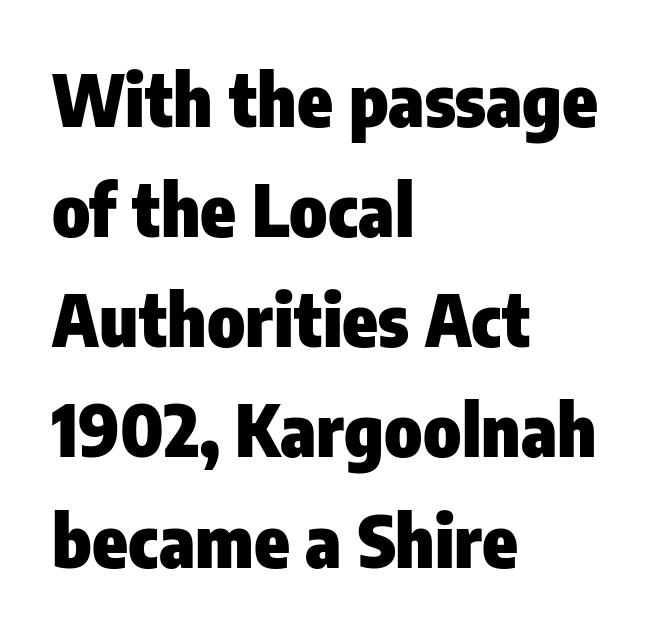
The image shows 72 px heavy, condensed sans-serif type, upright; set left-aligned, normal line spacing (1.53x), normal letter spacing, not underlined; low stroke contrast and a medium x-height.
